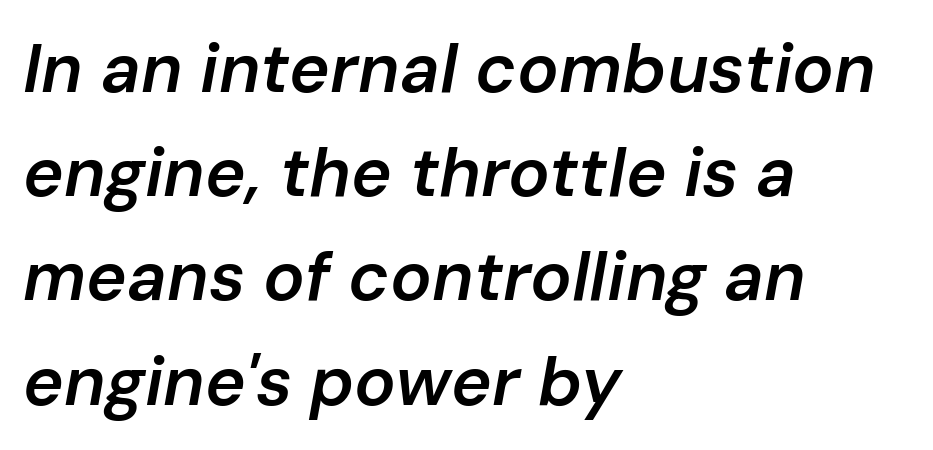
{"italic": "yes", "lean": "right", "slant_degrees": 10, "bold": "semi", "weight": "semibold", "width": "normal", "stroke_contrast": "low", "x_height": "medium", "monospaced": "no", "underline": "no", "align": "left", "line_spacing": "normal", "line_spacing_ratio": 1.51, "letter_spacing": "normal", "letter_spacing_em": 0.0, "glyph_px": 69}
